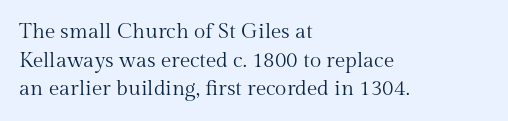
The image shows 21 px text type, upright; set left-aligned, normal line spacing (1.36x), normal letter spacing, not underlined.
